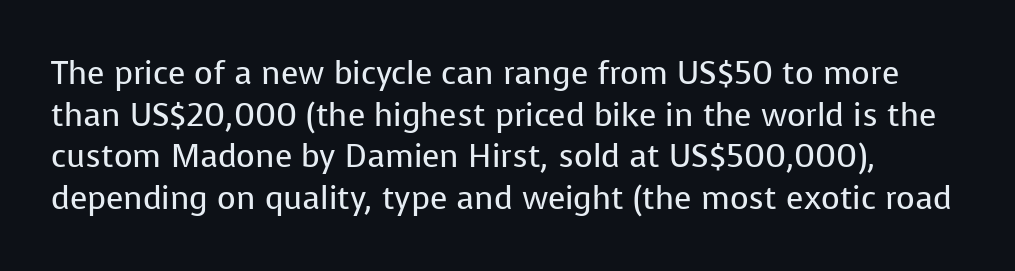
The rows are spaced the way most documents space them. Words appear dense and cohesive because spacing is normal. Stroke terminals: plain, sans-serif. This reads as an unemphasized weight, regular at the heaviest. Here the designer chose a conventional face with non-uniform glyph widths.
